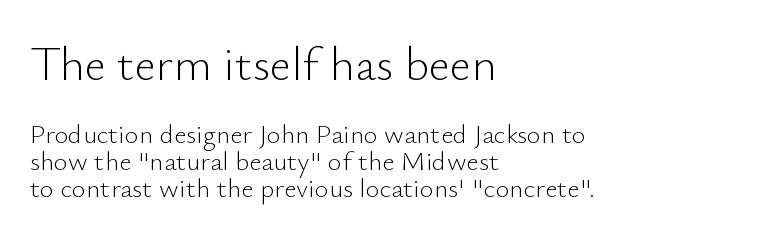
{"serif": "no", "italic": "no", "bold": "no", "weight": "light", "width": "normal", "stroke_contrast": "low", "x_height": "small", "monospaced": "no", "underline": "no", "align": "left", "line_spacing": "tight", "line_spacing_ratio": 0.99, "letter_spacing": "normal", "letter_spacing_em": 0.0, "larger_block": "first", "size_ratio": 1.74, "glyph_px": 47}
